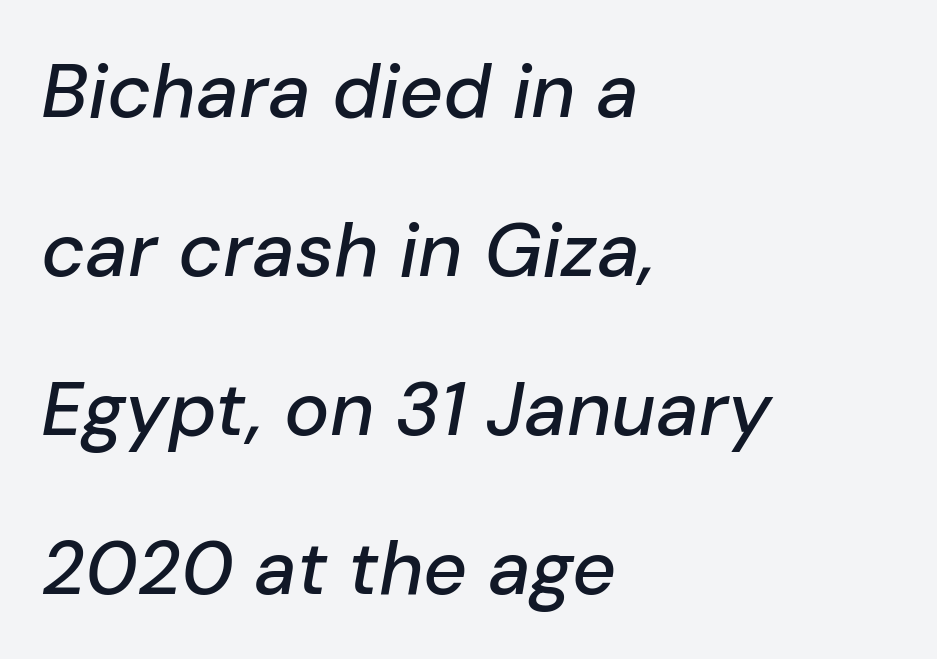
{"italic": "yes", "lean": "right", "slant_degrees": 10, "width": "normal", "stroke_contrast": "low", "x_height": "medium", "monospaced": "no", "underline": "no", "align": "left", "line_spacing": "loose", "line_spacing_ratio": 2.09, "letter_spacing": "normal", "letter_spacing_em": 0.0, "glyph_px": 76}
